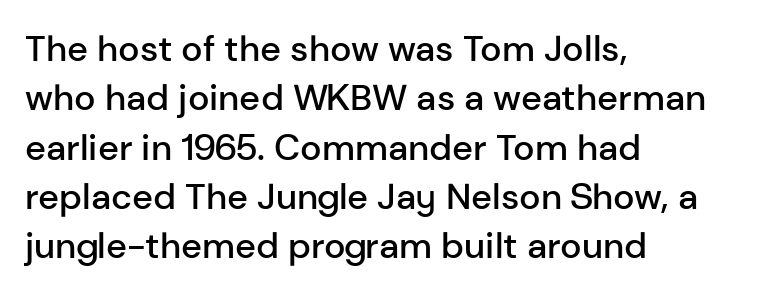
Q: Is the text bold? A: Semi-bold.
Q: Is the text italic (slanted)? A: No, it is upright.
Q: Is the typeface a serif or a sans-serif typeface? A: Sans-serif.
Q: Is the text underlined? A: No.
Q: How is the paragraph aligned? A: Left-aligned.
Q: Is the spacing between letters normal or unusually wide? A: Normal.
Q: Is the spacing between lines tight, normal or loose? A: Normal.
Q: Width (condensed, normal, or wide)? A: Normal.
Q: Stroke contrast? A: Low.
Q: x-height? A: Medium.
Q: Monospaced? A: No.
